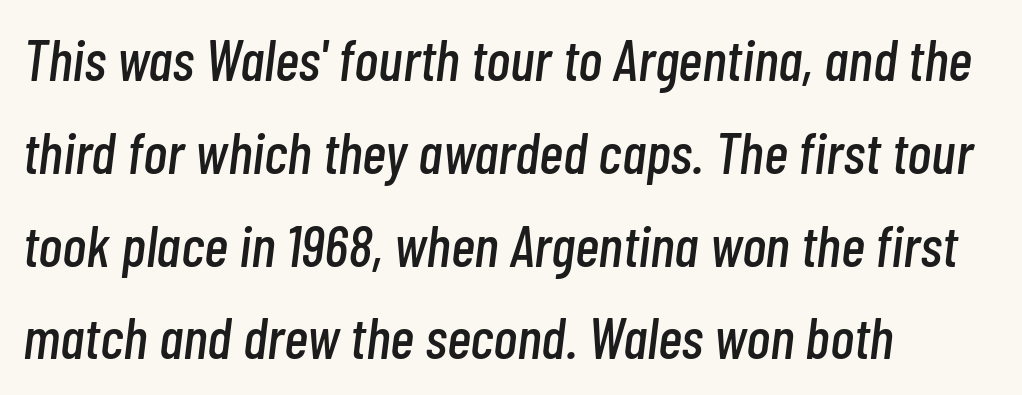
{"italic": "yes", "lean": "right", "slant_degrees": 7, "width": "condensed", "stroke_contrast": "low", "x_height": "medium", "monospaced": "no", "underline": "no", "align": "left", "line_spacing": "normal", "line_spacing_ratio": 1.6, "letter_spacing": "normal", "letter_spacing_em": 0.0, "glyph_px": 58}
